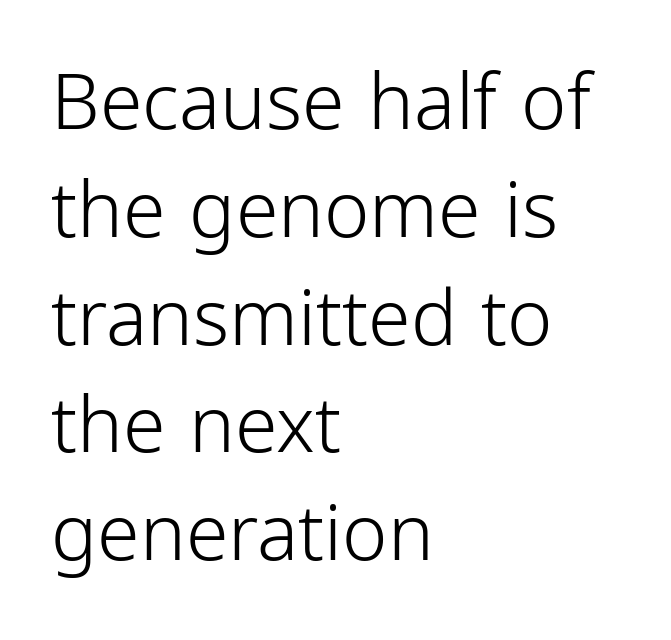
{"serif": "no", "italic": "no", "bold": "no", "weight": "light", "width": "condensed", "stroke_contrast": "low", "x_height": "medium", "monospaced": "no", "underline": "no", "align": "left", "line_spacing": "normal", "line_spacing_ratio": 1.4, "letter_spacing": "normal", "letter_spacing_em": 0.0, "glyph_px": 77}
